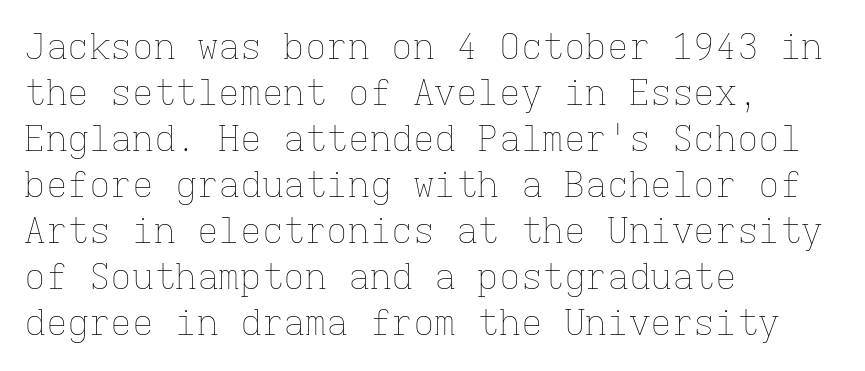
No letter is thick-stroked: the sample isn't bold. Glance below the letters and you will spot only blank space. This sample uses an upright cut, with every glyph sitting square on the baseline. Each new line begins a customary step beneath the previous one. Every character here occupies the same horizontal width, giving the sample a typewriter-like rhythm. Alignment: flush left.
